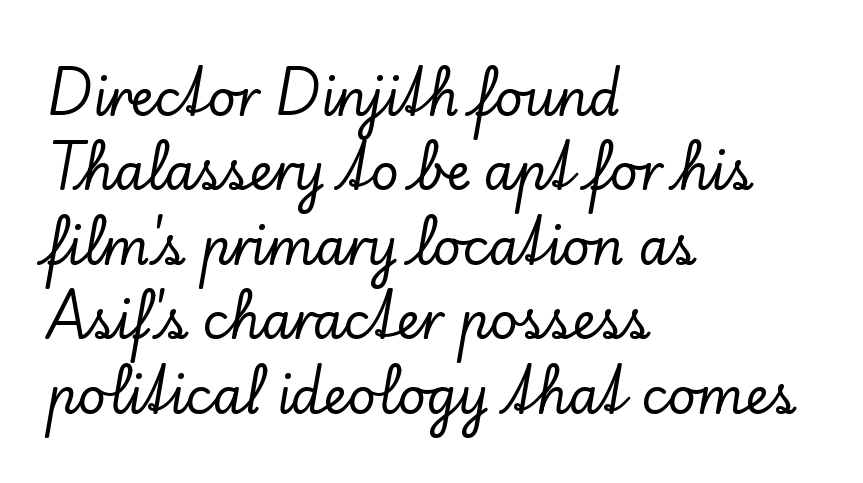
The image shows 49 px serif type; set left-aligned, normal line spacing (1.52x), normal letter spacing, not underlined; low stroke contrast and a small x-height.
